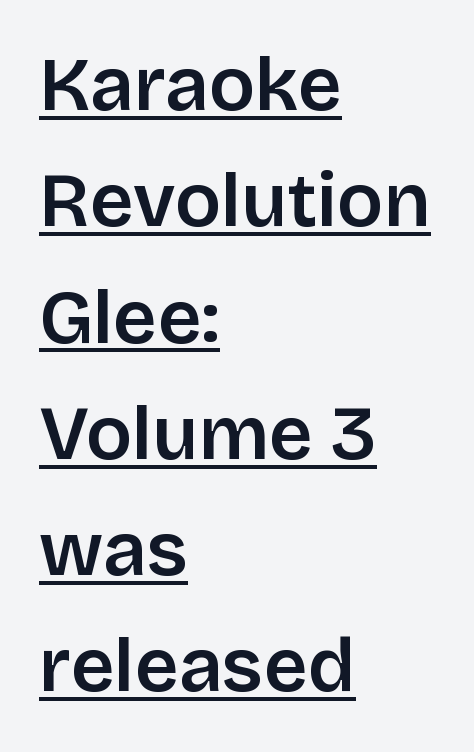
{"serif": "no", "italic": "no", "bold": "semi", "weight": "semibold", "width": "normal", "stroke_contrast": "low", "x_height": "large", "monospaced": "no", "underline": "yes", "align": "left", "line_spacing": "normal", "line_spacing_ratio": 1.53, "letter_spacing": "normal", "letter_spacing_em": 0.0, "glyph_px": 76}
